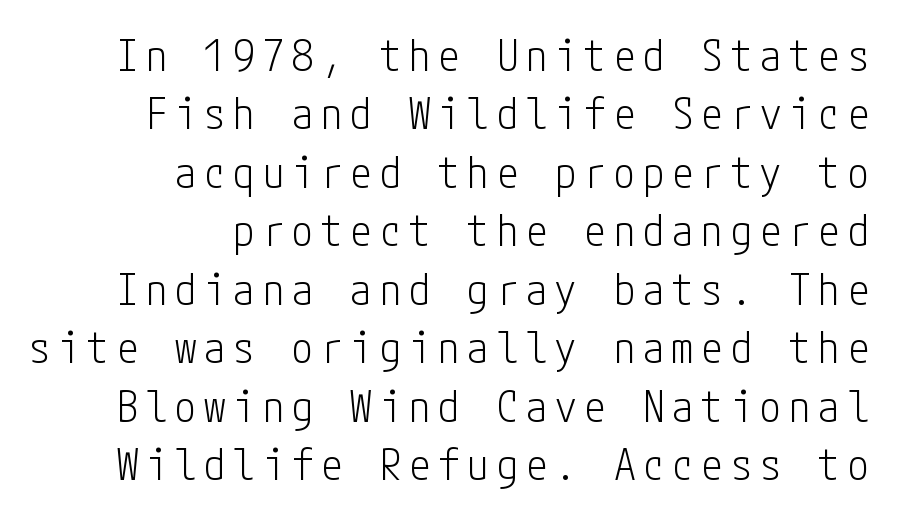
Honestly, the row spacing looks completely unremarkable. No italicization has been applied; the sample stays upright. Typeset ragged left — the right edge is the straight one. I'd call this a sans setting — the letters go barefoot.
